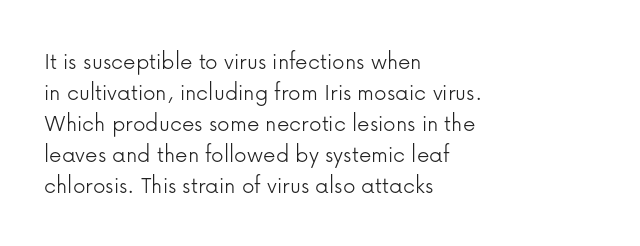
{"italic": "no", "bold": "no", "underline": "no", "align": "left", "line_spacing_ratio": 1.24, "letter_spacing": "normal", "letter_spacing_em": 0.0, "glyph_px": 25}
